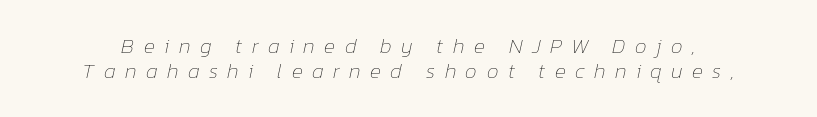
Q: Is the text bold? A: No.
Q: Is the text italic (slanted)? A: Yes, it leans right by about 12 degrees.
Q: Is the text underlined? A: No.
Q: Is the spacing between letters normal or unusually wide? A: Unusually wide.
